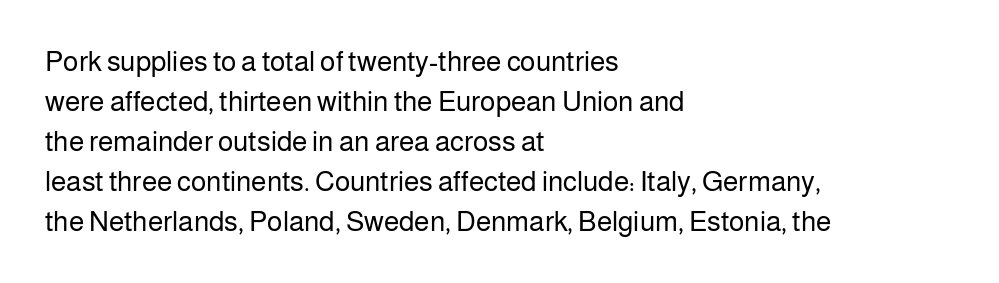
Typographically, this falls in the sans-serif category. Default kerning and tracking; the words read as compact shapes. Do the characters align in a grid? No, the font is proportional. Italic? Not at all — the glyphs are vertical. The cut favours lightness, reaching ordinary text weight at its darkest. Vertical spacing — default.
